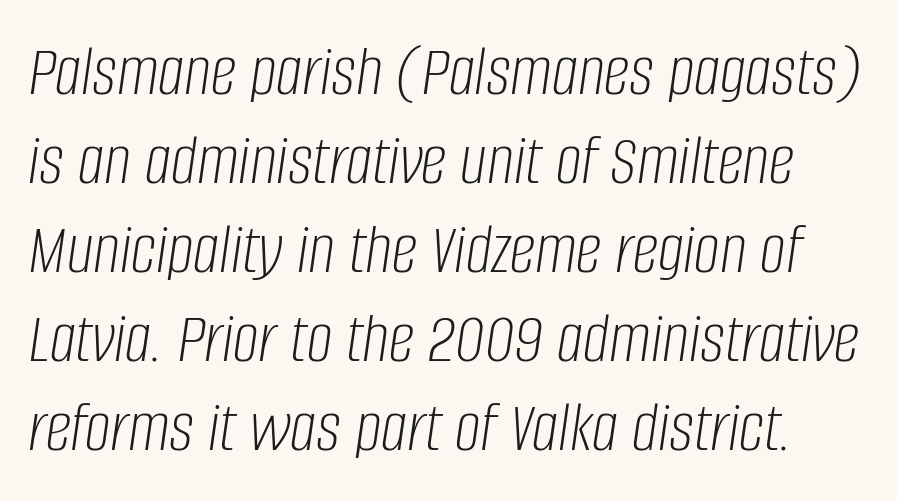
Words float on clear page, feet unadorned. Tracking here is standard; glyphs follow each other at the usual distance. No extra ink here — the face is not bold. An italicized treatment has been applied to the whole sample. Proportional: the letters do not fall into vertical columns.
